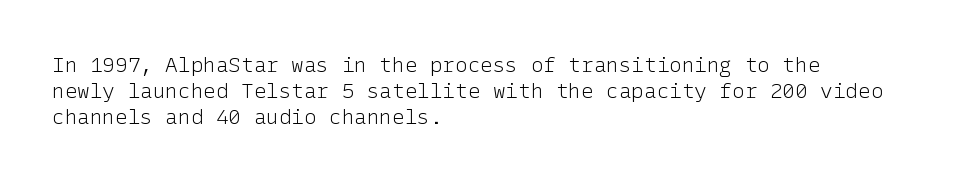
Q: Is the text bold? A: No.
Q: Is the text italic (slanted)? A: No, it is upright.
Q: Is the text underlined? A: No.
Q: How is the paragraph aligned? A: Left-aligned.
Q: Is the spacing between letters normal or unusually wide? A: Normal.
